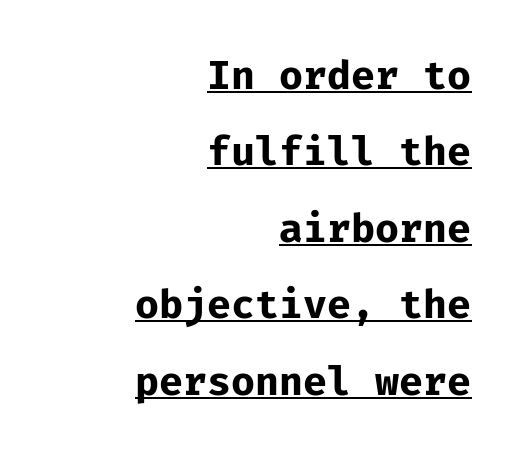
The image shows 39 px bold sans-serif type, upright, monospaced; set right-aligned, loose line spacing (1.96x), normal letter spacing, underlined; low stroke contrast and a medium x-height.
